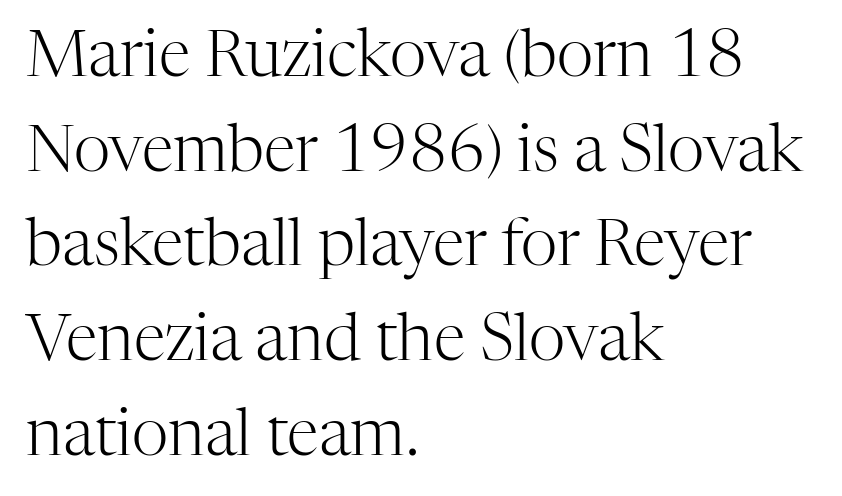
The image shows 64 px light serif type, upright; set left-aligned, normal line spacing (1.48x), normal letter spacing, not underlined; high stroke contrast and a medium x-height.
